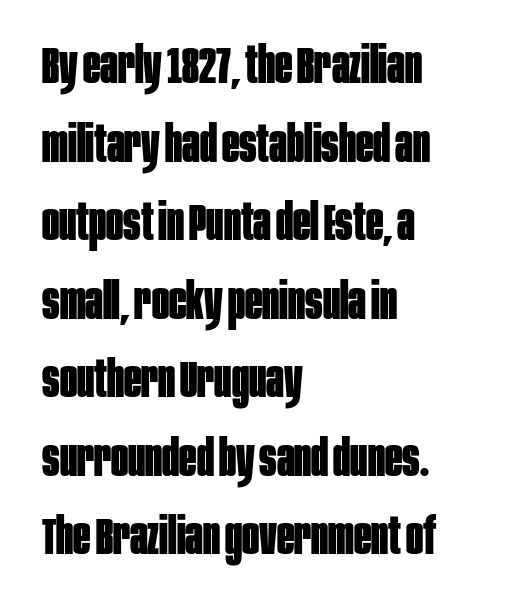
Leading: standard. These words are printed bold, with thick strokes throughout. Each letter's strokes conclude bluntly, with no projecting serifs. The lines in this sample share a left origin and differ only in where they stop.
